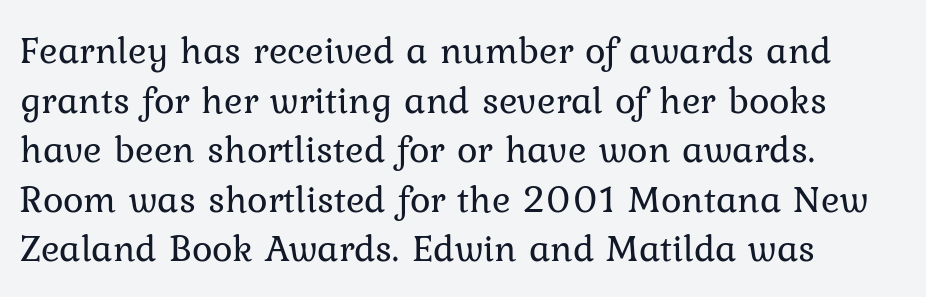
The image shows 39 px regular-weight serif type, upright; set left-aligned, normal line spacing (1.27x), normal letter spacing, not underlined; low stroke contrast and a medium x-height.
